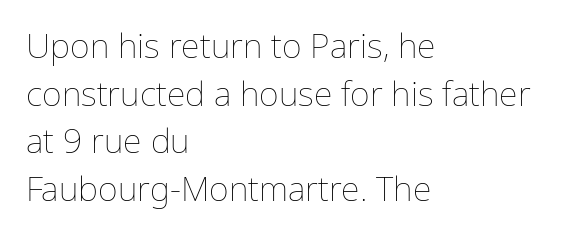
{"italic": "no", "bold": "no", "weight": "thin", "width": "normal", "stroke_contrast": "low", "x_height": "medium", "monospaced": "no", "underline": "no", "align": "left", "line_spacing": "normal", "line_spacing_ratio": 1.4, "letter_spacing": "normal", "letter_spacing_em": 0.0, "glyph_px": 34}
